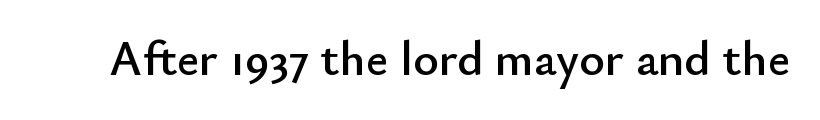
The image shows 49 px sans-serif type, upright; set normal letter spacing, not underlined; low stroke contrast and a small x-height.
